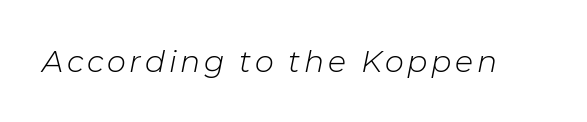
The face used here has a pronounced slope to its letters. A bare baseline throughout the passage. Weight class: somewhere from thin through regular. This sample has the flowing, uneven cadence of proportional lettering.
